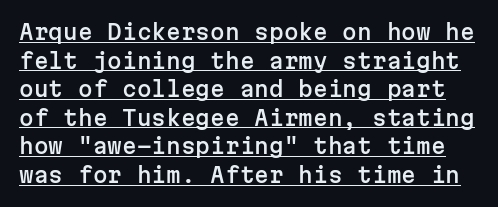
The image shows 21 px text type, upright; set normal line spacing (1.36x), normal letter spacing, underlined.
